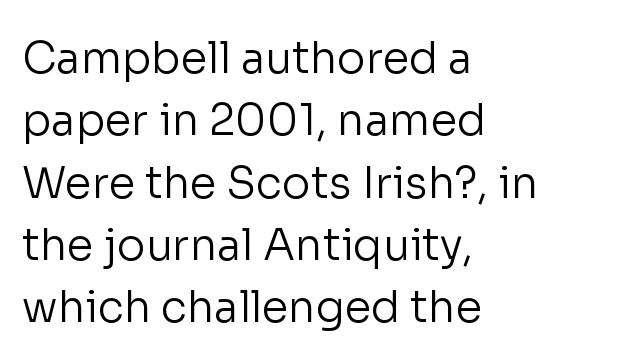
The image shows 43 px regular-weight sans-serif type, upright; set left-aligned, normal line spacing (1.45x), normal letter spacing, not underlined; low stroke contrast and a medium x-height.
